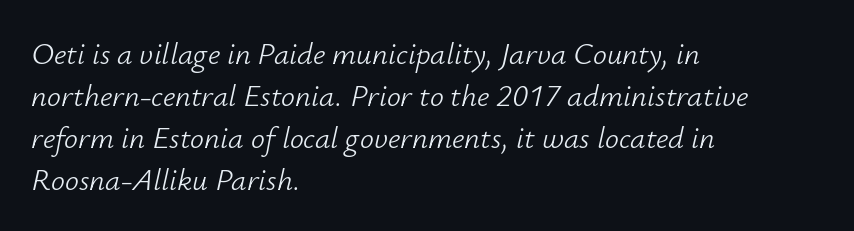
{"italic": "yes", "lean": "right", "slant_degrees": 12, "bold": "no", "weight": "light", "width": "normal", "stroke_contrast": "low", "x_height": "small", "monospaced": "no", "underline": "no", "align": "left", "line_spacing": "normal", "line_spacing_ratio": 1.36, "letter_spacing": "normal", "letter_spacing_em": 0.0, "glyph_px": 31}
